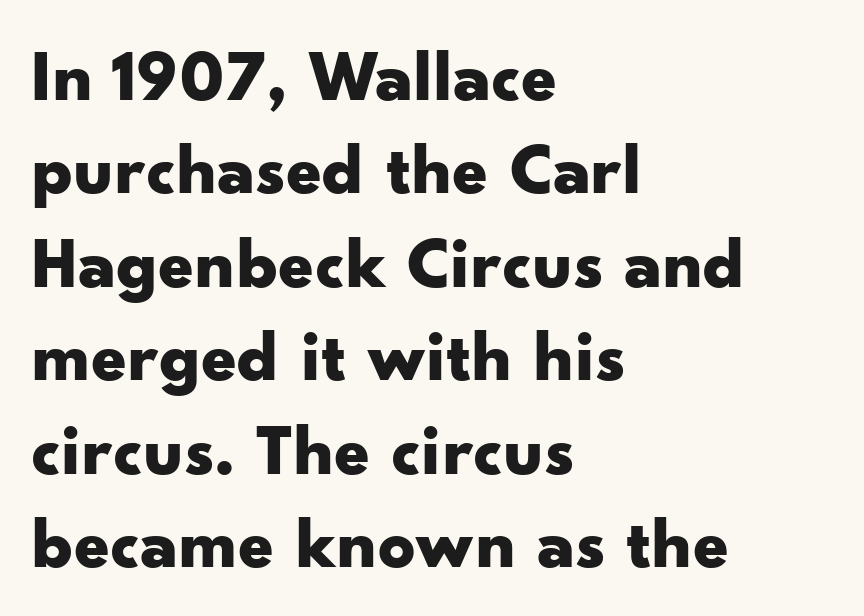
The image shows 73 px bold, wide sans-serif type, upright; set left-aligned, normal line spacing (1.28x), normal letter spacing, not underlined; low stroke contrast and a small x-height.
